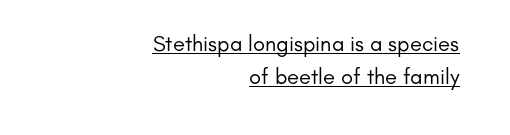
You can see a thin bar hugging the bottom of the glyphs. Observe the ordinary spacing: letters are neighbours, not strangers. Unlike italic type, these characters show no tilt at all. The rendering uses a moderate line-height, typical for paragraphs.
